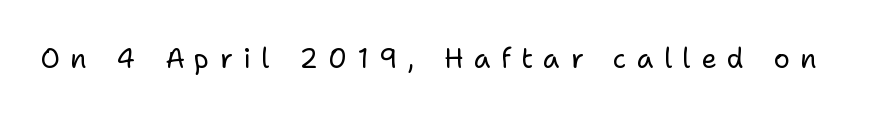
Q: Is the text bold? A: No.
Q: Is the text italic (slanted)? A: No, it is upright.
Q: Is the text underlined? A: No.
Q: Is the spacing between letters normal or unusually wide? A: Unusually wide.
